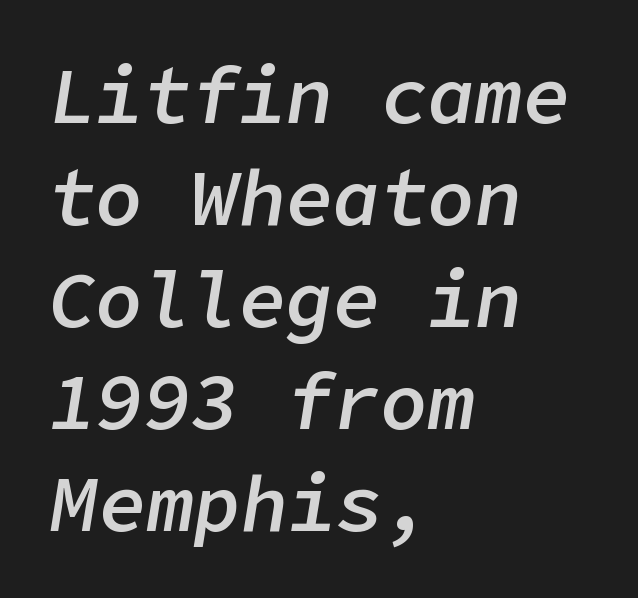
The words here are not underlined. Whoever set this chose a conventional vertical rhythm. Tracking value appears to be zero — textbook default spacing. Every letter is mildly thick-stroked: semibold rather than bold. The face used here has a pronounced slope to its letters.
